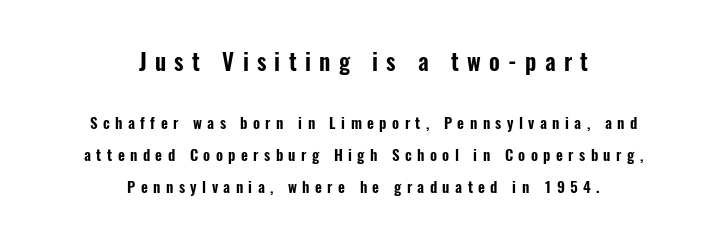
The image shows 23 px text type, upright; set centered, loose line spacing (2.13x), unusually wide letter spacing (+0.36 em), not underlined; the first (top) block is 1.53x larger.
